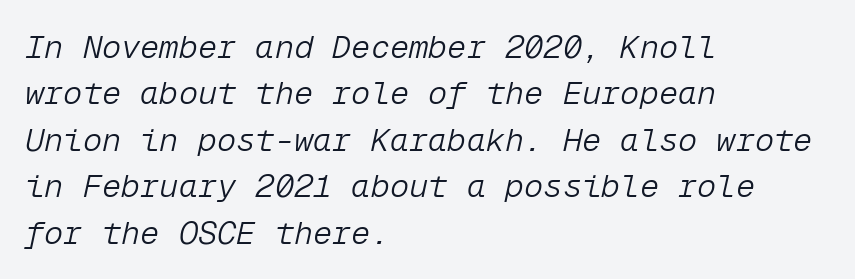
Q: Is the text bold? A: No.
Q: Is the text italic (slanted)? A: Yes, it leans right by about 12 degrees.
Q: Is the text underlined? A: No.
Q: How is the paragraph aligned? A: Left-aligned.
Q: Is the spacing between letters normal or unusually wide? A: Normal.
Q: Is the spacing between lines tight, normal or loose? A: Normal.
Q: Width (condensed, normal, or wide)? A: Normal.
Q: Stroke contrast? A: Low.
Q: x-height? A: Medium.
Q: Monospaced? A: Yes.
